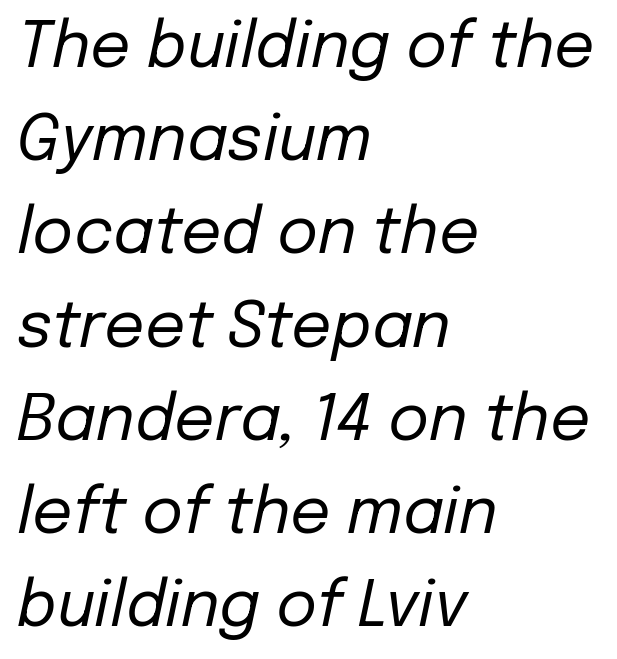
A light-to-regular cut is what we see here. This block has exactly the height ordinary leading produces. Each line starts at the same left margin while the right side varies. Words float on clear page, feet unadorned.
